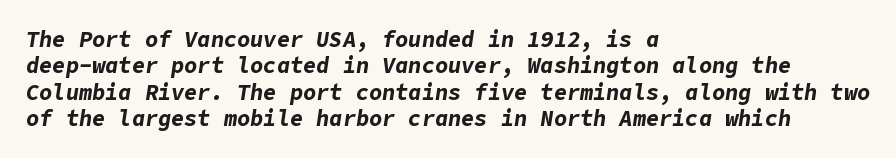
{"italic": "yes", "lean": "right", "slant_degrees": 9, "bold": "yes", "underline": "no", "align": "left", "line_spacing_ratio": 1.2, "letter_spacing": "normal", "letter_spacing_em": 0.0, "glyph_px": 22}
